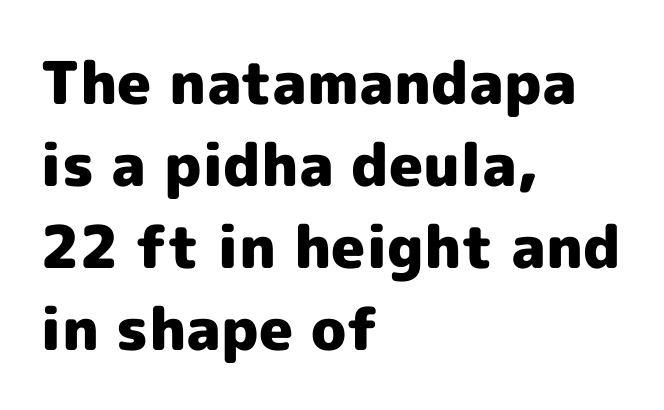
The face used here is proportionally spaced, like ordinary book or web type. Heavy, bold letterforms. The rendering uses a moderate line-height, typical for paragraphs. The letters sit at their default tracking, neither squeezed nor spread. Designer's note — italics off, roman on. Clear beneath every line of the passage.
